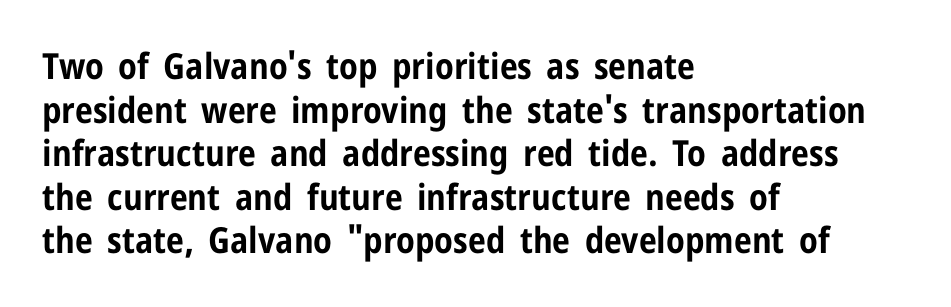
The lines in this sample share a left origin and differ only in where they stop. Typographically, this falls in the sans-serif category. Letters rest on an invisible, unmarked baseline. As a designer I'd log this as weight 700, bold. Observe the ordinary spacing: letters are neighbours, not strangers.
